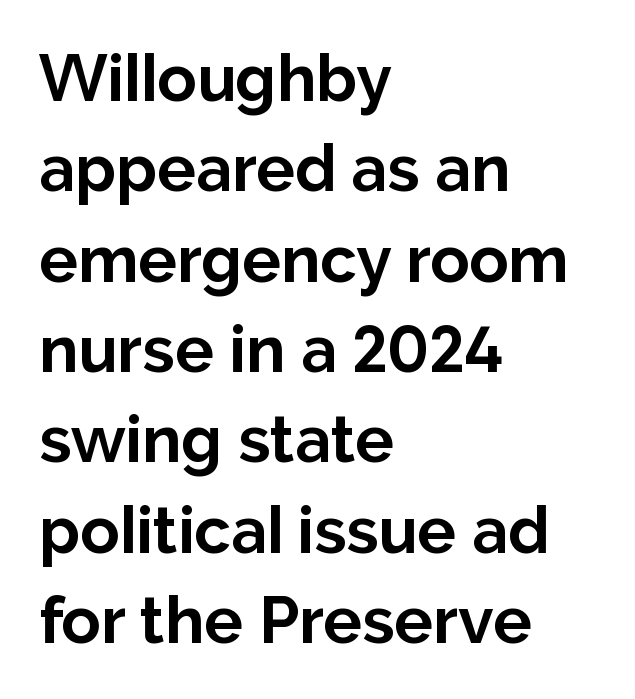
The image shows 65 px bold sans-serif type, upright; set left-aligned, normal line spacing (1.39x), normal letter spacing, not underlined; low stroke contrast and a medium x-height.
